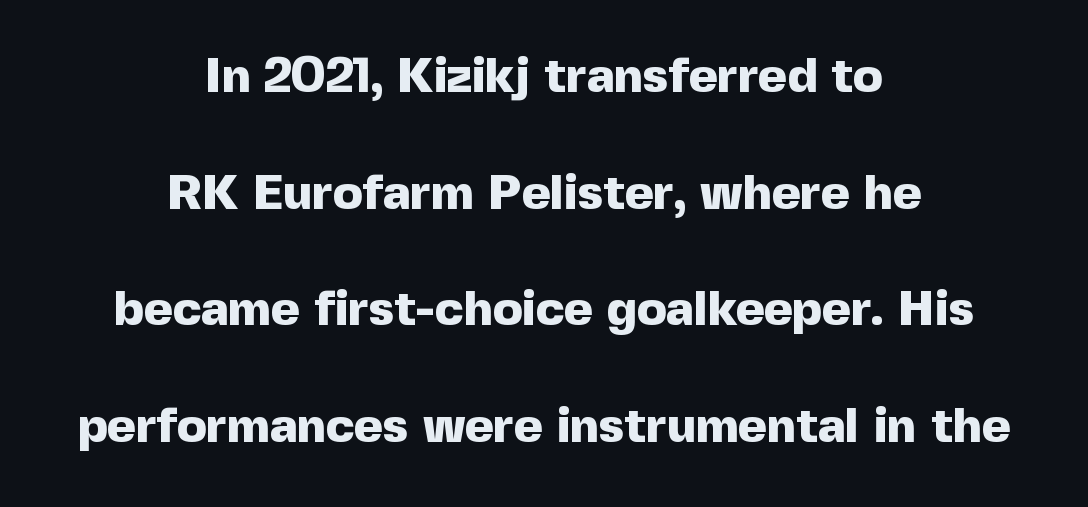
The image shows 49 px heavy sans-serif type, upright; set centered, loose line spacing (2.38x), normal letter spacing, not underlined; a medium x-height.
